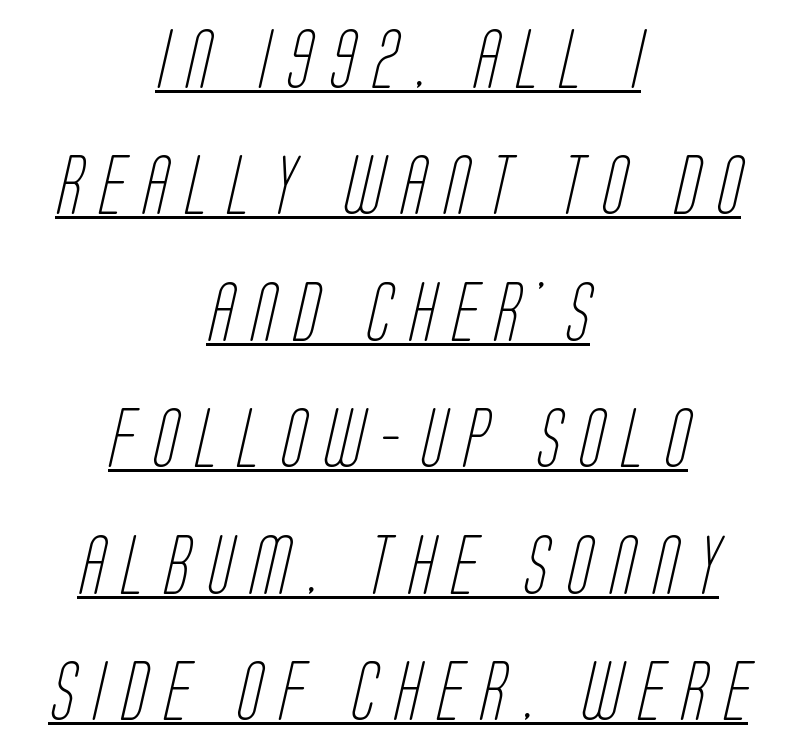
Leading is clearly above the norm, producing a sparse column. A quiet, ordinary-to-light weight characterises the typeface. Has an underline been added? It has. The compositor balanced each line on the midline. Looks like regular typesetting: each glyph gets only the width it needs.
